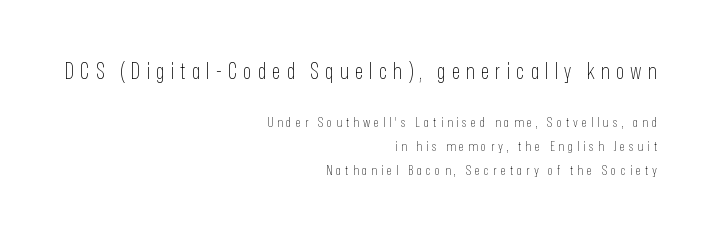
Q: Is the text bold? A: No.
Q: Is the text italic (slanted)? A: No, it is upright.
Q: Is the text underlined? A: No.
Q: How is the paragraph aligned? A: Right-aligned.
Q: Is the spacing between letters normal or unusually wide? A: Unusually wide.
Q: Which block of text is set in a larger size, the first (top) or the second (bottom)? A: The first (top) one.
